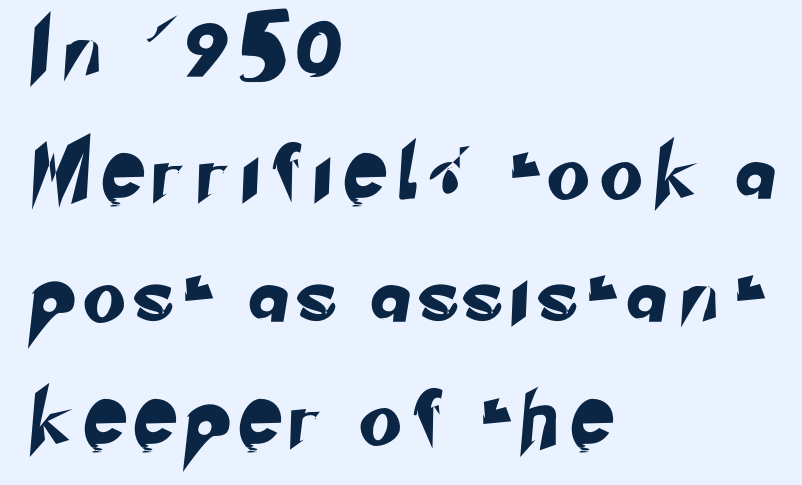
{"serif": "no", "width": "normal", "stroke_contrast": "low", "x_height": "small", "monospaced": "no", "underline": "no", "align": "left", "line_spacing": "loose", "line_spacing_ratio": 2.32, "letter_spacing": "wide", "letter_spacing_em": 0.35, "glyph_px": 53}
